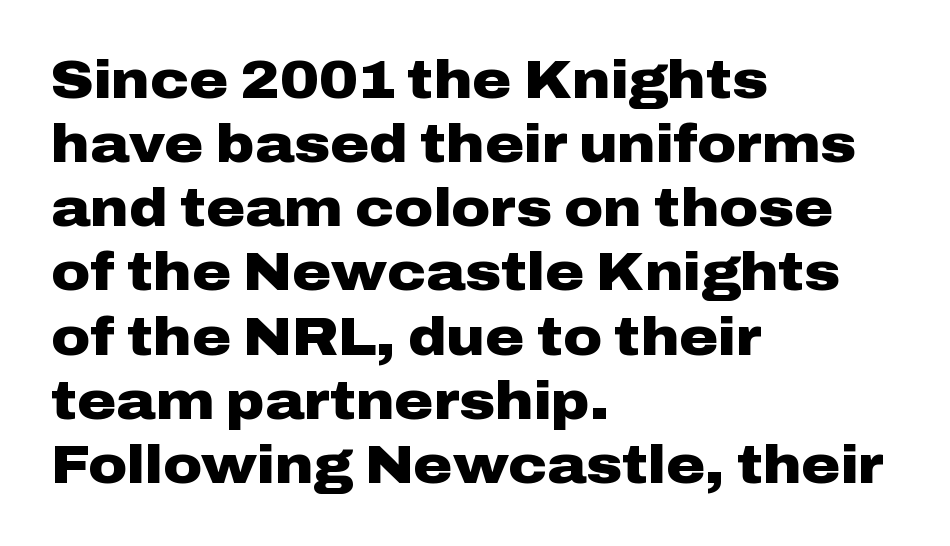
{"serif": "no", "italic": "no", "bold": "yes", "weight": "heavy", "width": "wide", "stroke_contrast": "low", "x_height": "medium", "monospaced": "no", "underline": "no", "align": "left", "line_spacing_ratio": 1.21, "letter_spacing": "normal", "letter_spacing_em": 0.0, "glyph_px": 53}
